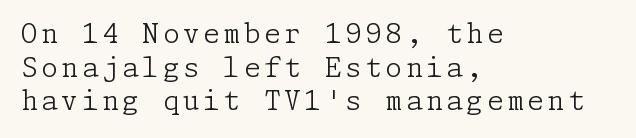
{"italic": "no", "bold": "no", "underline": "no", "align": "left", "line_spacing": "normal", "line_spacing_ratio": 1.25, "glyph_px": 27}
